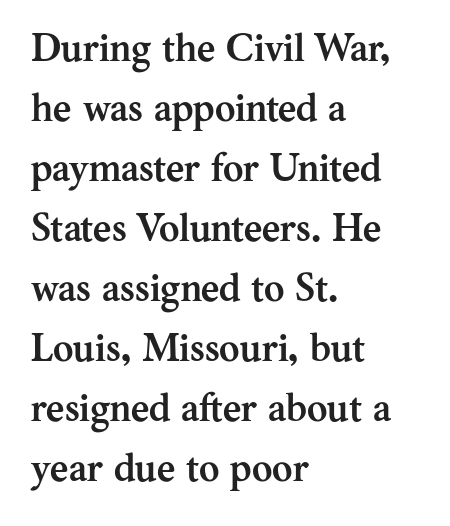
The image shows 39 px semibold serif type, upright; set left-aligned, normal line spacing (1.54x), normal letter spacing, not underlined; medium stroke contrast and a medium x-height.
